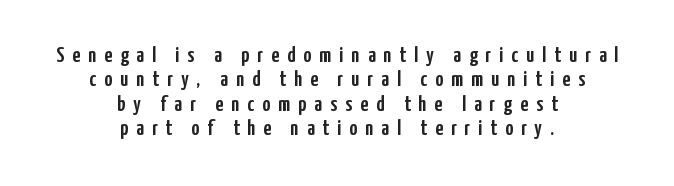
You could only call the tracking loose — the letters float apart. Line starts and ends both wander, symmetrically. Is there any slant? The stems are plumb. Anything drawn beneath the words? Only blank space. Closely set lines give the paragraph a compact silhouette.
